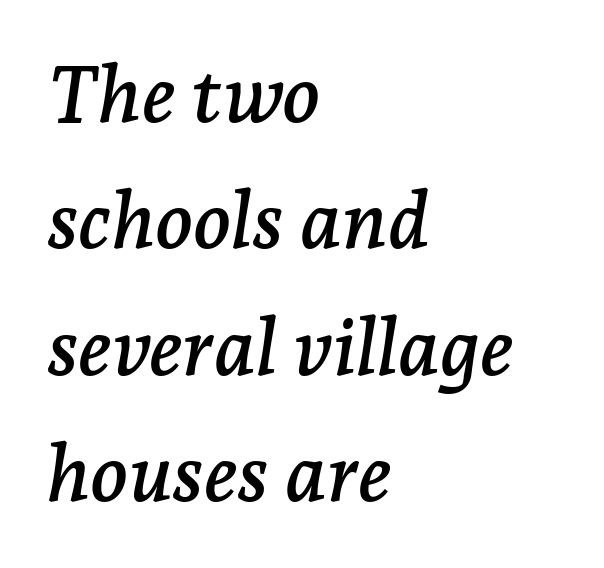
In terms of leading, this rendering sits right in the middle. The foot of each line stays bare and open. The horizontal fit of the characters is conventional and even. The paragraph has a hard left edge and a soft right edge.
